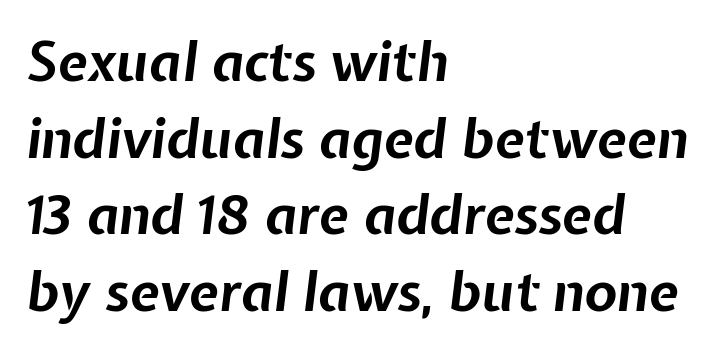
{"italic": "yes", "lean": "right", "slant_degrees": 7, "bold": "yes", "weight": "bold", "width": "normal", "stroke_contrast": "low", "x_height": "medium", "monospaced": "no", "underline": "no", "align": "left", "line_spacing": "normal", "line_spacing_ratio": 1.42, "letter_spacing": "normal", "letter_spacing_em": 0.0, "glyph_px": 54}
